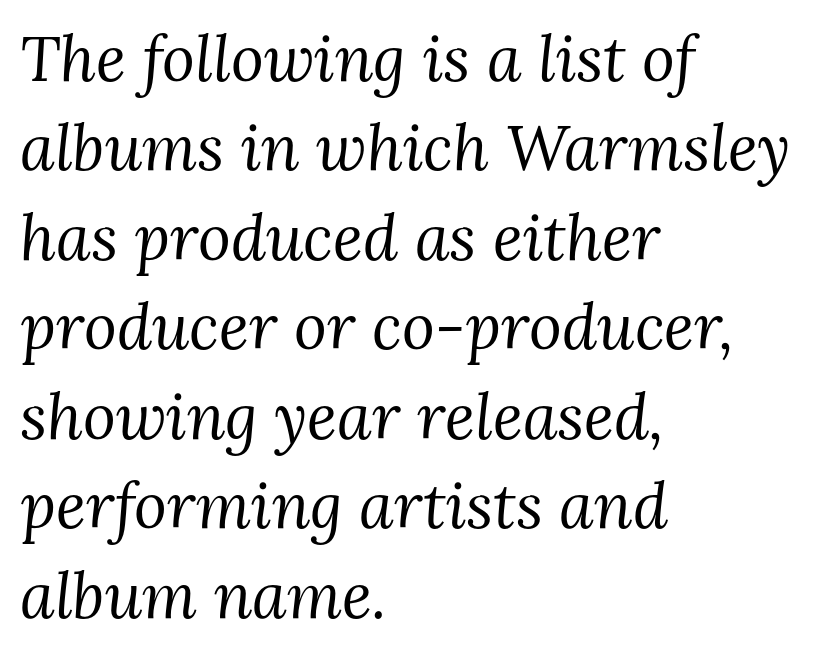
{"serif": "yes", "italic": "yes", "lean": "right", "slant_degrees": 3, "bold": "no", "weight": "regular", "width": "normal", "stroke_contrast": "medium", "x_height": "medium", "monospaced": "no", "underline": "no", "align": "left", "line_spacing": "normal", "line_spacing_ratio": 1.42, "letter_spacing": "normal", "letter_spacing_em": 0.0, "glyph_px": 63}
